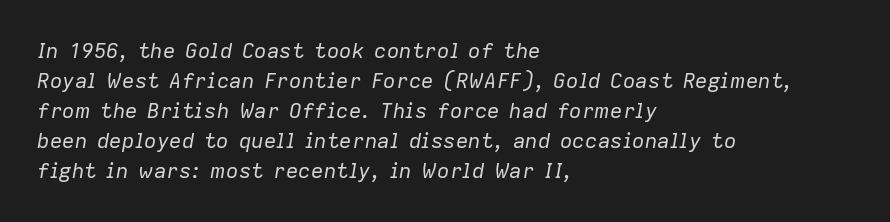
The image shows 21 px text type, italic (leaning right); set left-aligned, normal line spacing (1.43x), normal letter spacing, not underlined.
